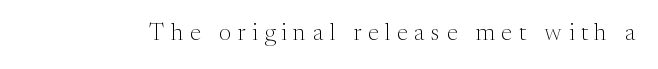
The image shows 24 px text type, upright; set unusually wide letter spacing (+0.27 em), not underlined.
